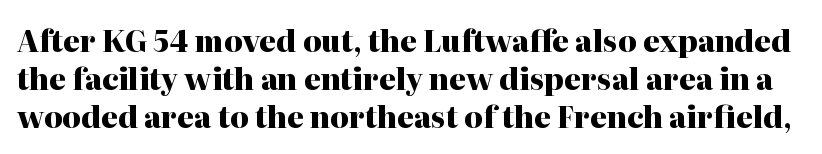
Q: Is the text bold? A: Yes.
Q: Is the text italic (slanted)? A: No, it is upright.
Q: Is the typeface a serif or a sans-serif typeface? A: Serif.
Q: Is the text underlined? A: No.
Q: Is the spacing between letters normal or unusually wide? A: Normal.
Q: Is the spacing between lines tight, normal or loose? A: Normal.
Q: Width (condensed, normal, or wide)? A: Normal.
Q: Stroke contrast? A: High.
Q: x-height? A: Medium.
Q: Monospaced? A: No.
